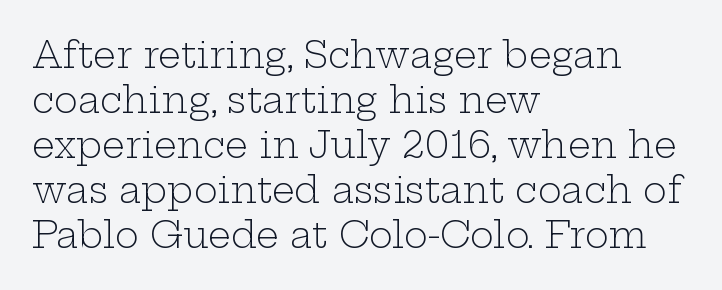
Classification — serif. A quiet, ordinary-to-light weight characterises the typeface. Note the varied advance widths — an 'i' is clearly narrower than an 'm'. Vertical strokes here are truly vertical. The passage shown is not underscored anywhere. The space between consecutive lines is moderate.
